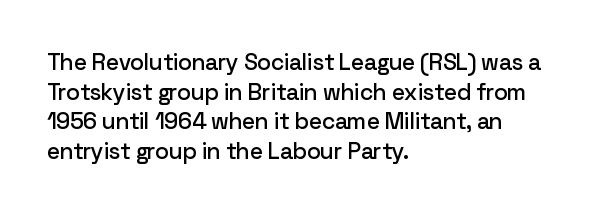
Descenders are the only things crossing below the line. A classic flush-left, rag-right setting is used for this passage. Upright lettering throughout. Quick note: interline space is typical. Letter spacing: default.
